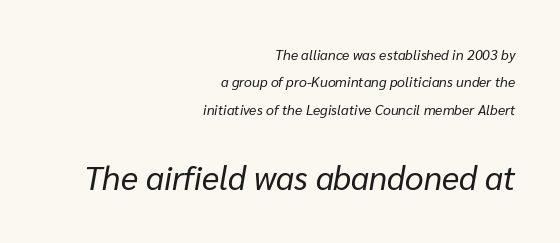
Q: Is the text bold? A: No.
Q: Is the text italic (slanted)? A: Yes, it leans right by about 10 degrees.
Q: Is the text underlined? A: No.
Q: How is the paragraph aligned? A: Right-aligned.
Q: Is the spacing between letters normal or unusually wide? A: Normal.
Q: Is the spacing between lines tight, normal or loose? A: Loose.
Q: Which block of text is set in a larger size, the first (top) or the second (bottom)? A: The second (bottom) one.
Q: Width (condensed, normal, or wide)? A: Normal.
Q: Stroke contrast? A: Low.
Q: x-height? A: Medium.
Q: Monospaced? A: No.
